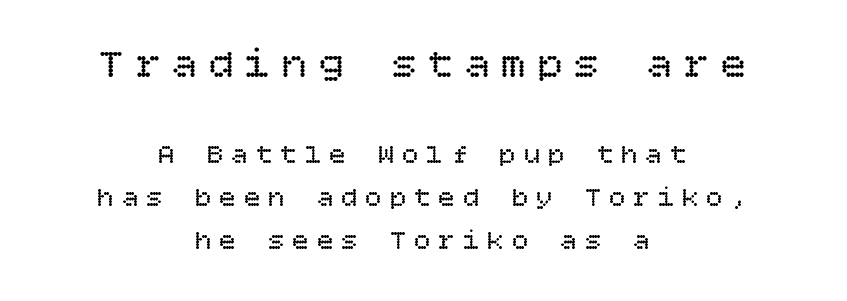
The image shows 42 px regular-weight type, upright; set centered, normal line spacing (1.53x), unusually wide letter spacing (+0.27 em), not underlined; the first (top) block is 1.5x larger; low stroke contrast and a large x-height.
